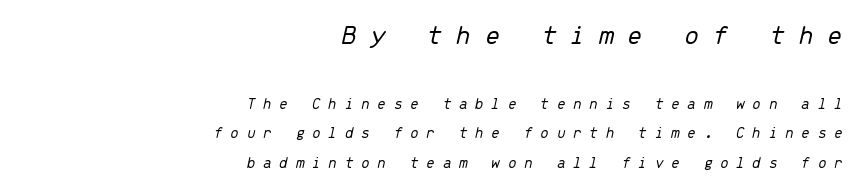
The paragraph has a hard right edge and a soft left edge. When letters slant like this, we call the style italic. Any mark beneath the type? The region is blank. Compared with typical body copy, the letter spacing here is much looser.
